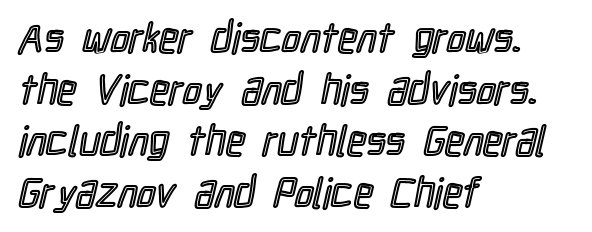
{"width": "condensed", "x_height": "medium", "monospaced": "no", "underline": "no", "align": "left", "line_spacing_ratio": 1.23, "letter_spacing": "normal", "letter_spacing_em": 0.0, "glyph_px": 42}
